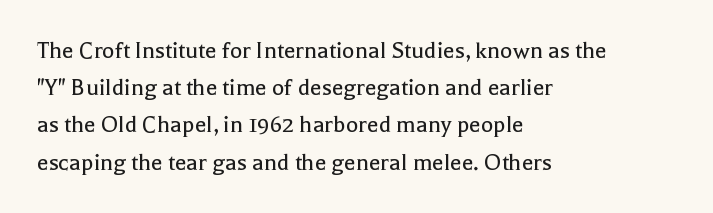
{"italic": "no", "bold": "no", "underline": "no", "align": "left", "line_spacing": "normal", "line_spacing_ratio": 1.43, "letter_spacing": "normal", "letter_spacing_em": 0.0, "glyph_px": 26}
